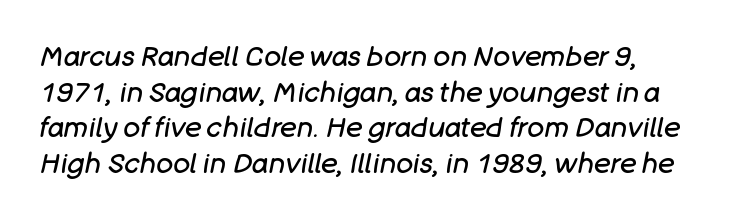
Q: Is the text bold? A: No.
Q: Is the text italic (slanted)? A: Yes, it leans right by about 11 degrees.
Q: Is the text underlined? A: No.
Q: Is the spacing between letters normal or unusually wide? A: Normal.
Q: Is the spacing between lines tight, normal or loose? A: Normal.
Q: Width (condensed, normal, or wide)? A: Normal.
Q: Stroke contrast? A: Low.
Q: x-height? A: Large.
Q: Monospaced? A: No.
